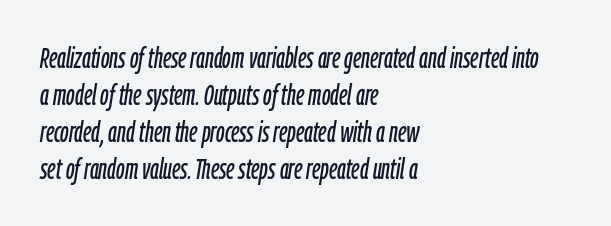
Rows of type keep a routine distance in the vertical direction. Descender tails drop into unmarked territory. The line texture is even and compact thanks to regular tracking. If you drew a line through each stem, it would be angled.
